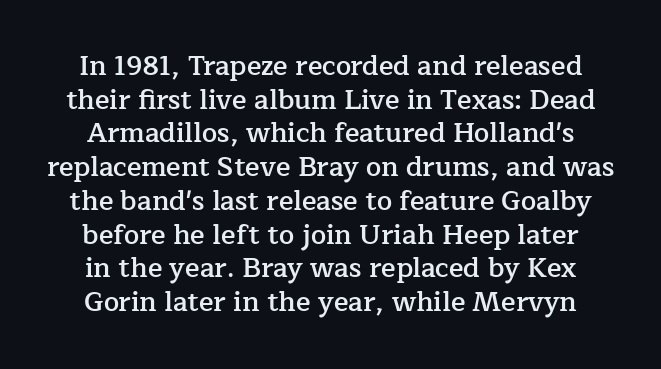
Ordinary non-slanted type is in use. Compared with typical paragraphs, the rows here are spaced about the same. These words are printed semibold, heavier than regular yet not bold. Quick note: underline off.
